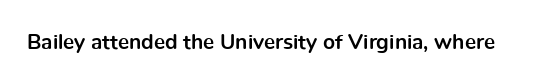
{"italic": "no", "bold": "yes", "underline": "no", "letter_spacing": "normal", "letter_spacing_em": 0.0, "glyph_px": 21}
